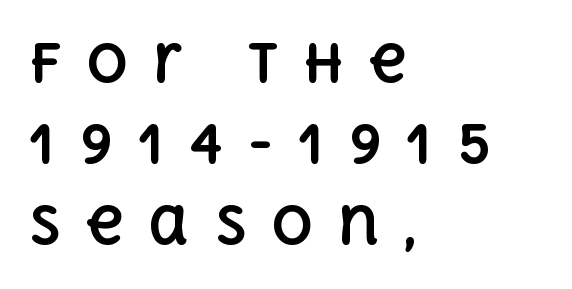
The image shows 52 px bold type, upright; set left-aligned, normal line spacing (1.56x), unusually wide letter spacing (+0.47 em), not underlined; a large x-height.
